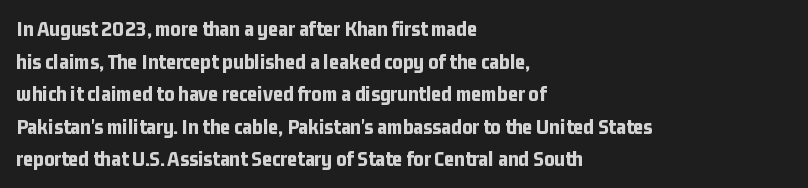
The image shows 22 px bold type, upright; set left-aligned, normal line spacing (1.48x), normal letter spacing, not underlined.
